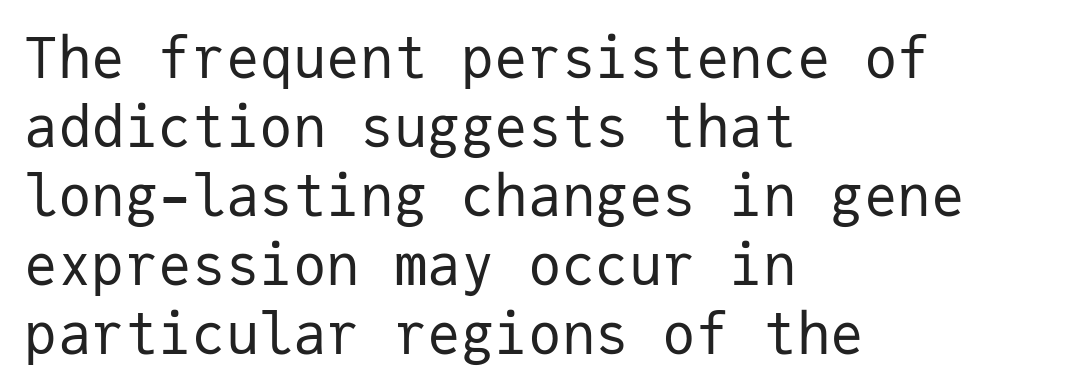
The image shows 56 px regular-weight sans-serif type, upright, monospaced; set left-aligned, line spacing 1.23x, normal letter spacing, not underlined; low stroke contrast and a medium x-height.
